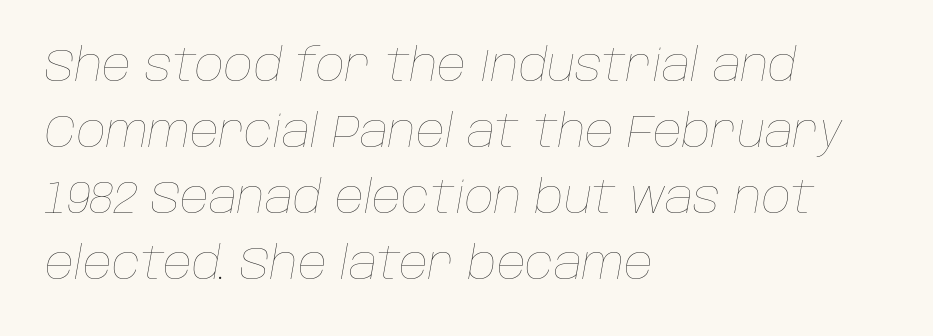
Q: Is the text bold? A: No.
Q: Is the text italic (slanted)? A: Yes, it leans right by about 10 degrees.
Q: Is the text underlined? A: No.
Q: How is the paragraph aligned? A: Left-aligned.
Q: Is the spacing between letters normal or unusually wide? A: Normal.
Q: Is the spacing between lines tight, normal or loose? A: Normal.
Q: Width (condensed, normal, or wide)? A: Normal.
Q: Stroke contrast? A: Low.
Q: x-height? A: Large.
Q: Monospaced? A: No.
